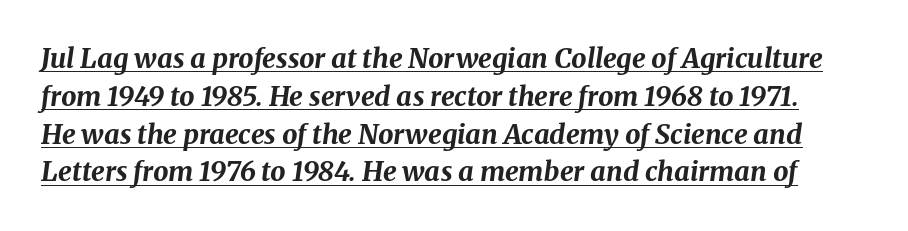
{"italic": "yes", "lean": "right", "slant_degrees": 8, "bold": "yes", "underline": "yes", "line_spacing": "normal", "line_spacing_ratio": 1.4, "letter_spacing": "normal", "letter_spacing_em": 0.0, "glyph_px": 27}
